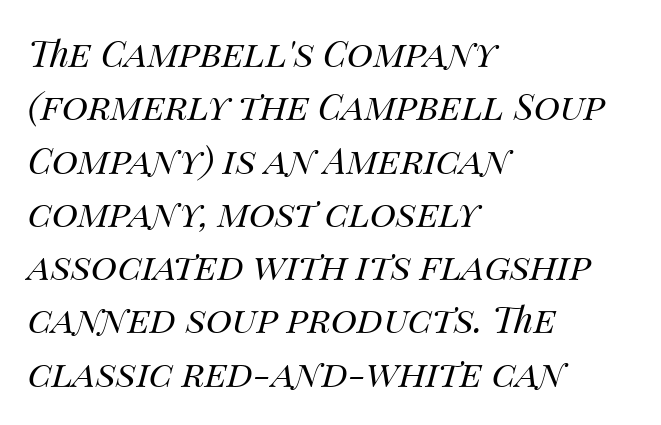
The image shows 36 px regular-weight type, italic (leaning right); set left-aligned, normal line spacing (1.48x), normal letter spacing, not underlined; medium stroke contrast and a large x-height.
